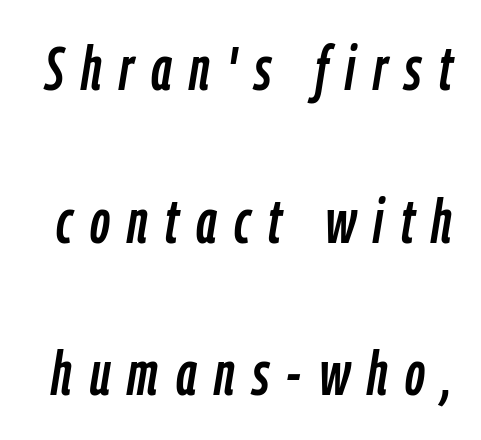
The image shows 62 px condensed type, italic (leaning right); set loose line spacing (2.46x), unusually wide letter spacing (+0.28 em), not underlined; low stroke contrast and a medium x-height.
